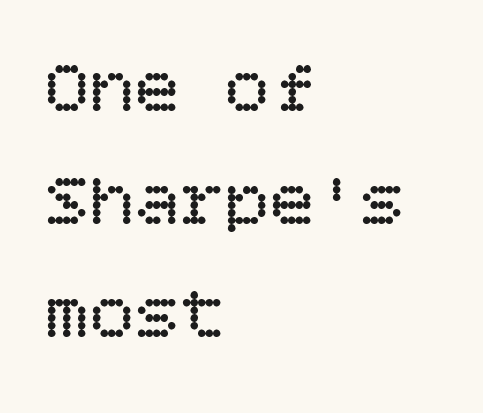
Q: Is the text bold? A: No.
Q: Is the text italic (slanted)? A: No, it is upright.
Q: Is the text underlined? A: No.
Q: How is the paragraph aligned? A: Left-aligned.
Q: Is the spacing between letters normal or unusually wide? A: Normal.
Q: Is the spacing between lines tight, normal or loose? A: Normal.
Q: Width (condensed, normal, or wide)? A: Normal.
Q: Stroke contrast? A: Low.
Q: x-height? A: Large.
